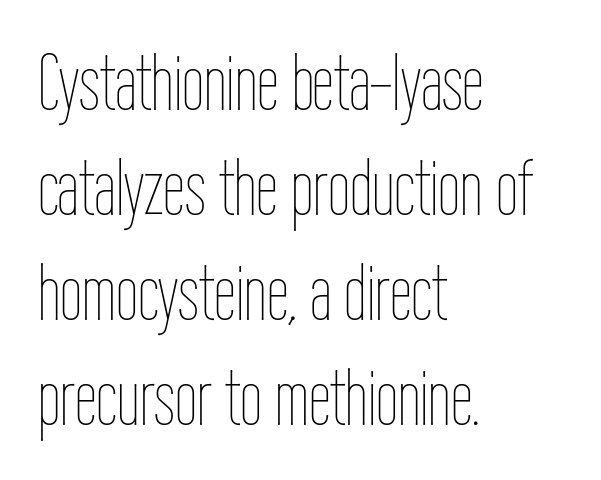
{"italic": "no", "bold": "no", "weight": "thin", "width": "condensed", "stroke_contrast": "low", "x_height": "medium", "monospaced": "no", "underline": "no", "align": "left", "line_spacing": "normal", "line_spacing_ratio": 1.33, "letter_spacing": "normal", "letter_spacing_em": 0.0, "glyph_px": 79}
